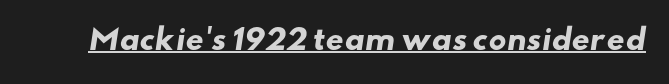
The image shows 28 px heavy, wide sans-serif type; set normal letter spacing, underlined; low stroke contrast and a small x-height.
